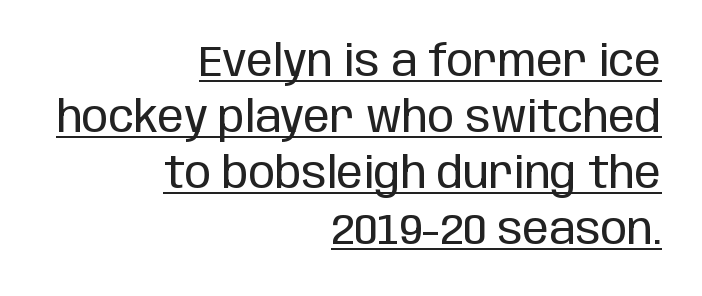
In designer terms, the underline attribute is active on this setting. Posture: upright roman. Caption: standard tracking, unaltered. Nothing sits at the stroke ends, so this counts as sans-serif.
